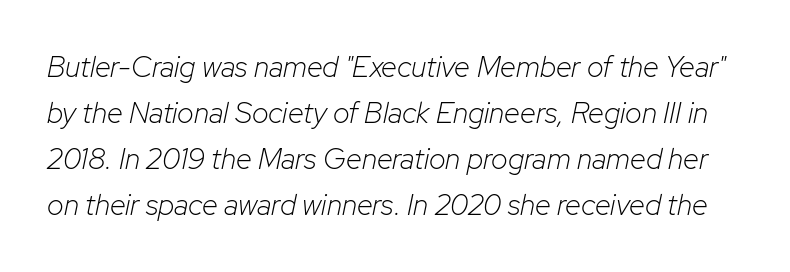
The image shows 29 px light type, italic (leaning right); set normal line spacing (1.59x), normal letter spacing, not underlined; low stroke contrast and a medium x-height.
